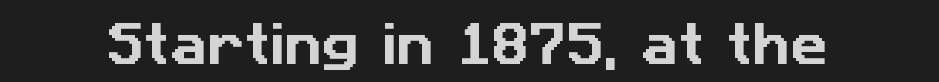
Q: Is the typeface a serif or a sans-serif typeface? A: Sans-serif.
Q: Is the text underlined? A: No.
Q: Is the spacing between letters normal or unusually wide? A: Normal.
Q: Width (condensed, normal, or wide)? A: Normal.
Q: Stroke contrast? A: Low.
Q: x-height? A: Medium.
Q: Monospaced? A: No.
